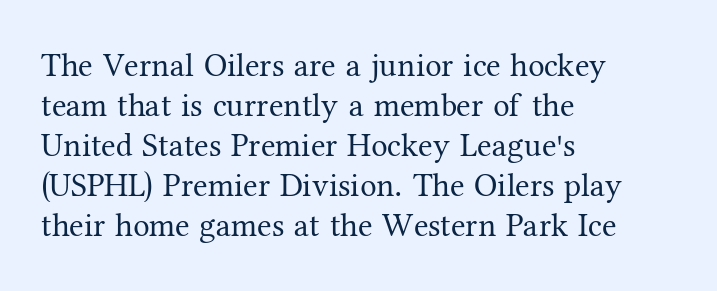
The baseline area is clear. Posture: straight, roman, zero tilt. This rendering employs a face with finishing strokes, i.e., a serif. This rendering leaves character spacing at its baseline value. Stems and bowls with no extra thickness — not bold. Is the block centered? No — it sits flush against the left margin.
